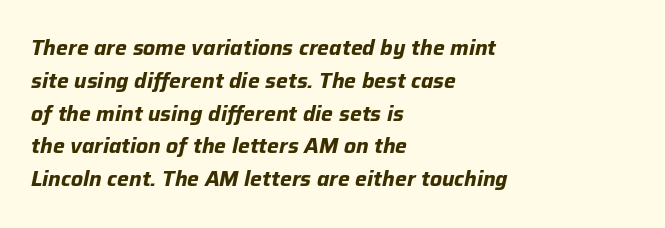
Type without underlining. Left-aligned paragraph, ragged on the right. Is the type slanted? Yes — the strokes lean at a clear angle. Caption: standard tracking, unaltered.
